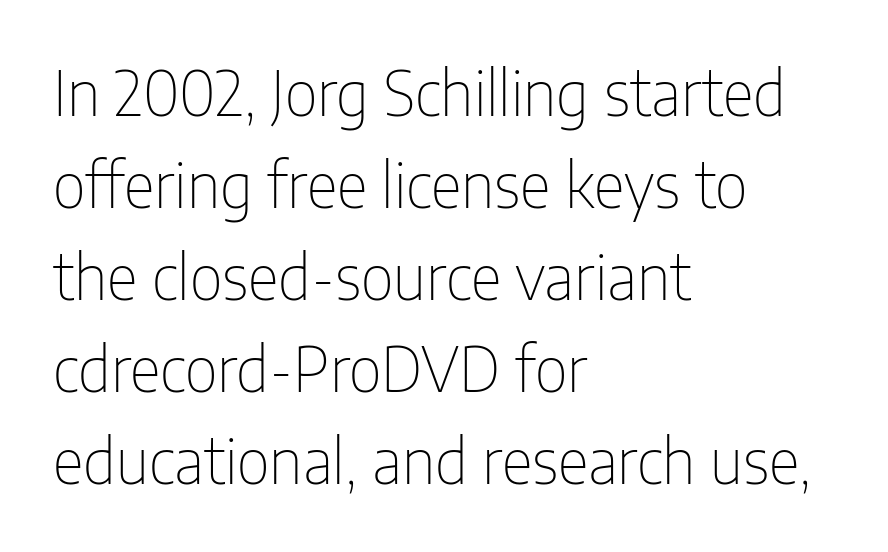
The image shows 61 px thin, condensed sans-serif type, upright; set left-aligned, normal line spacing (1.51x), normal letter spacing, not underlined; low stroke contrast and a medium x-height.
